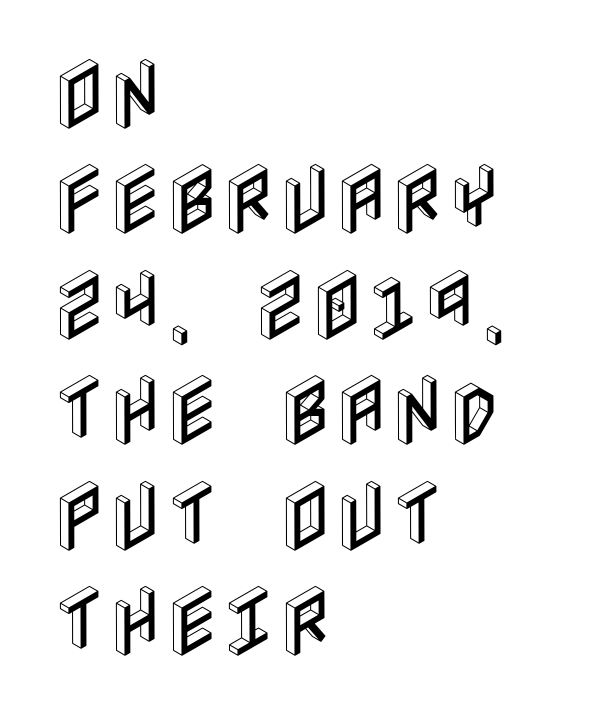
{"italic": "no", "width": "condensed", "x_height": "large", "underline": "no", "align": "left", "line_spacing": "normal", "line_spacing_ratio": 1.37, "letter_spacing": "normal", "letter_spacing_em": 0.0, "glyph_px": 77}
